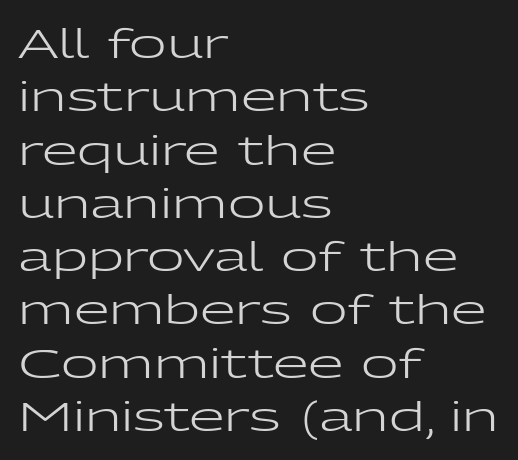
Q: Is the text bold? A: No.
Q: Is the text italic (slanted)? A: No, it is upright.
Q: Is the typeface a serif or a sans-serif typeface? A: Sans-serif.
Q: Is the text underlined? A: No.
Q: How is the paragraph aligned? A: Left-aligned.
Q: Is the spacing between letters normal or unusually wide? A: Normal.
Q: Is the spacing between lines tight, normal or loose? A: Normal.
Q: Width (condensed, normal, or wide)? A: Wide.
Q: Stroke contrast? A: Low.
Q: x-height? A: Medium.
Q: Monospaced? A: No.
